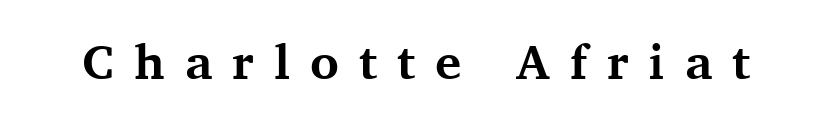
Each letter keeps its own natural width here, so spacing adapts to shape. This is serif lettering, the kind often seen in printed books. Tall strokes in this sample are plumb rather than angled. Heavy, bold letterforms. The letters are spread apart with noticeably loose tracking. Check under the words: just untouched page.
